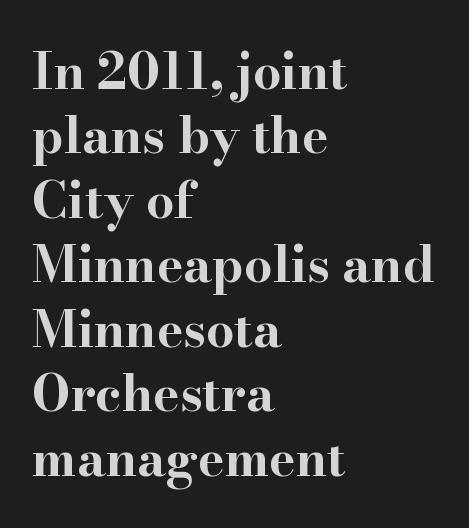
{"serif": "yes", "italic": "no", "bold": "yes", "weight": "bold", "width": "wide", "stroke_contrast": "high", "x_height": "small", "monospaced": "no", "underline": "no", "align": "left", "line_spacing": "normal", "line_spacing_ratio": 1.29, "letter_spacing": "normal", "letter_spacing_em": 0.0, "glyph_px": 50}
